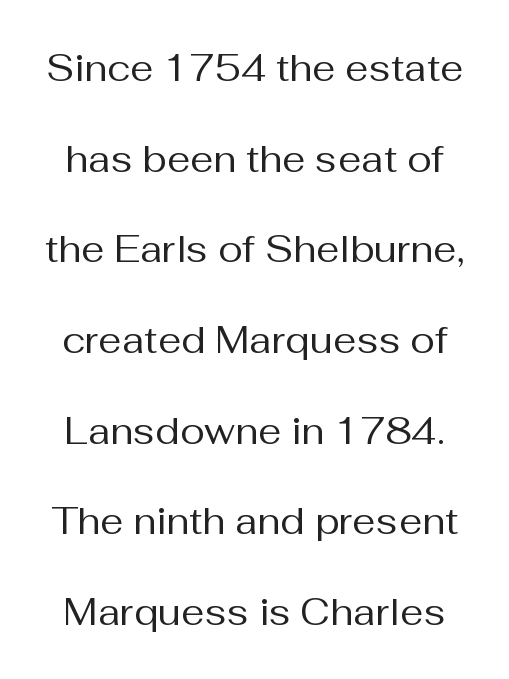
{"serif": "no", "italic": "no", "bold": "no", "weight": "regular", "width": "normal", "stroke_contrast": "medium", "x_height": "medium", "monospaced": "no", "underline": "no", "line_spacing": "loose", "line_spacing_ratio": 2.45, "letter_spacing": "normal", "letter_spacing_em": 0.0, "glyph_px": 37}
